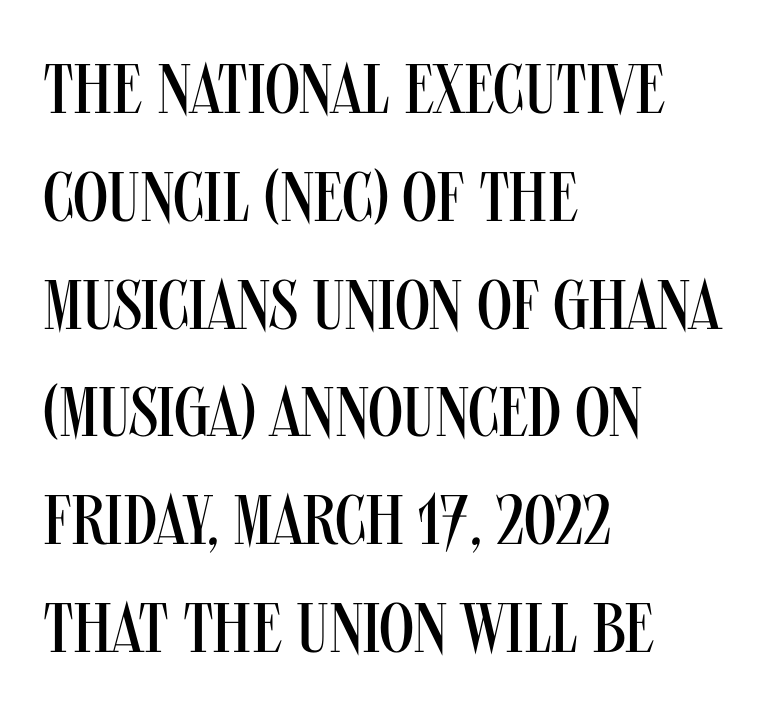
The characters are drawn with everyday or finer stroke widths. No italicization has been applied; the sample stays upright. A typesetter would call this proportional, since set widths differ per character. Spacing between characters is what you'd get straight out of the box.
